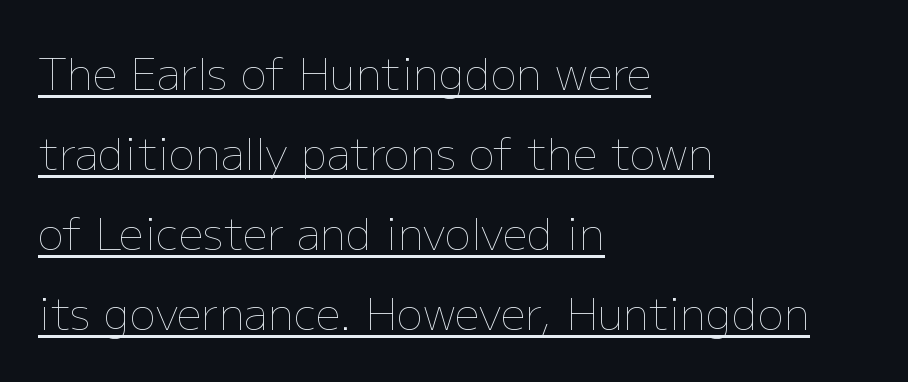
Q: Is the text bold? A: No.
Q: Is the text italic (slanted)? A: No, it is upright.
Q: Is the text underlined? A: Yes.
Q: How is the paragraph aligned? A: Left-aligned.
Q: Is the spacing between letters normal or unusually wide? A: Normal.
Q: Width (condensed, normal, or wide)? A: Normal.
Q: Stroke contrast? A: Low.
Q: x-height? A: Medium.
Q: Monospaced? A: No.
